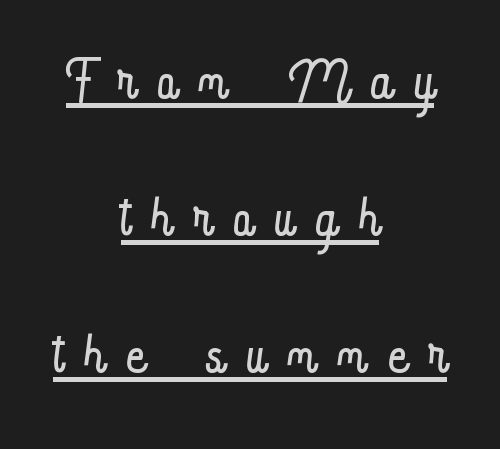
Q: Is the text bold? A: No.
Q: Is the text underlined? A: Yes.
Q: How is the paragraph aligned? A: Centered.
Q: Is the spacing between letters normal or unusually wide? A: Unusually wide.
Q: Width (condensed, normal, or wide)? A: Condensed.
Q: Stroke contrast? A: Low.
Q: x-height? A: Small.
Q: Monospaced? A: No.
